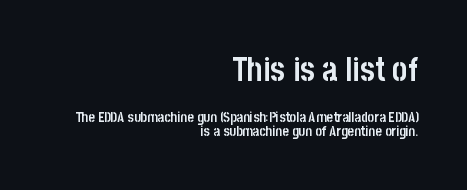
If you drew a ruler down the right edge, every line would touch it. The face used here is proportionally spaced, like ordinary book or web type. Has an underline been added? It has not. In this sample the first text group is rendered at the bigger scale. A typesetter would label this face a sans. Closely set lines give the paragraph a compact silhouette.
